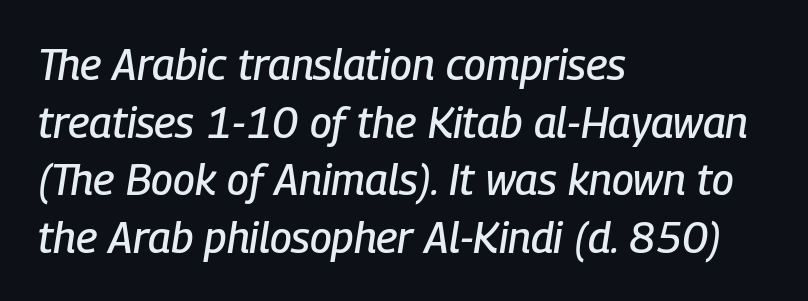
These lines sit exactly where default settings would place them. The type is set solid horizontally, with unmodified tracking. The letters advance in unequal steps, a hallmark of proportional type. This rendering uses left alignment, leaving the right contour irregular.
